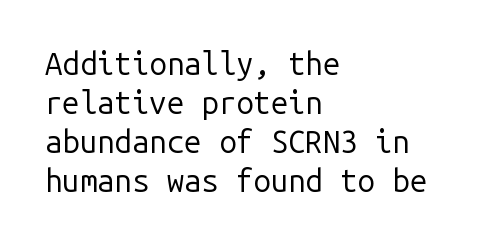
A typesetter would label this face a sans. Anything drawn beneath the words? Only blank space. Posture: straight, roman, zero tilt. Reading down the block, your eye returns to a fixed left position each line. Evenly set lines give the paragraph a standard silhouette.
